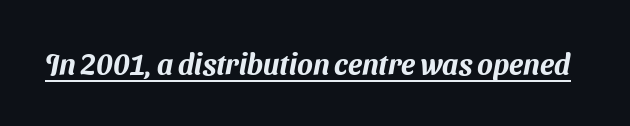
The image shows 29 px sans-serif type; set normal letter spacing, underlined; medium stroke contrast and a medium x-height.
